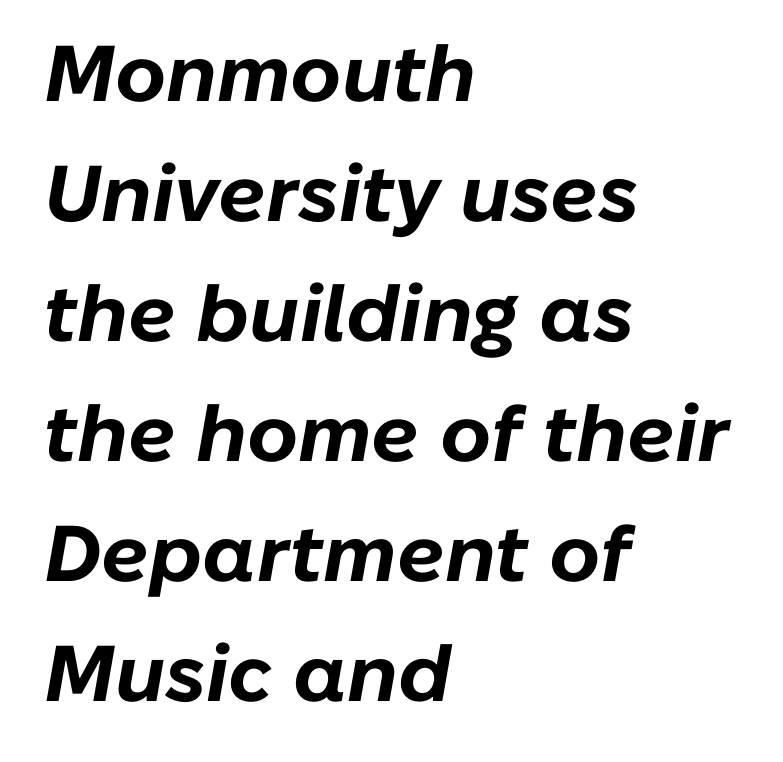
The setting favours the left margin, as ordinary paragraphs usually do. The strokes are fattened all the way to bold. The rendering uses natural spacing where letterforms have individual widths. Type without underlining. The rendering uses a moderate line-height, typical for paragraphs. Tracking value appears to be zero — textbook default spacing.
